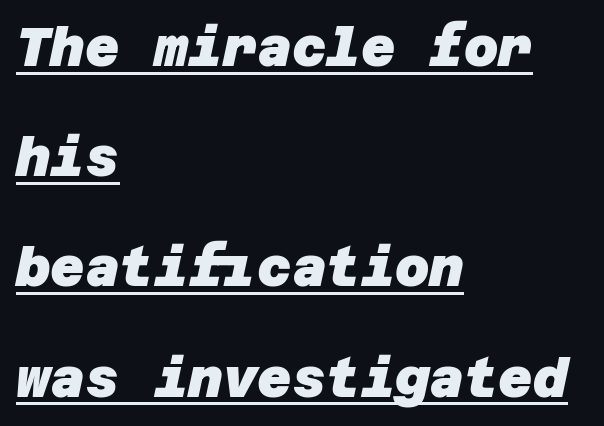
Horizontal alignment here is leftward, the default for most running prose. Heavy-handed strokes throughout: this text is bold. The font family rendered here belongs to the sans-serif group. Looks like someone drew a line under every word here. Each new line begins a long way beneath the previous one. Each word holds together tightly as a unit, with standard inter-letter gaps.
